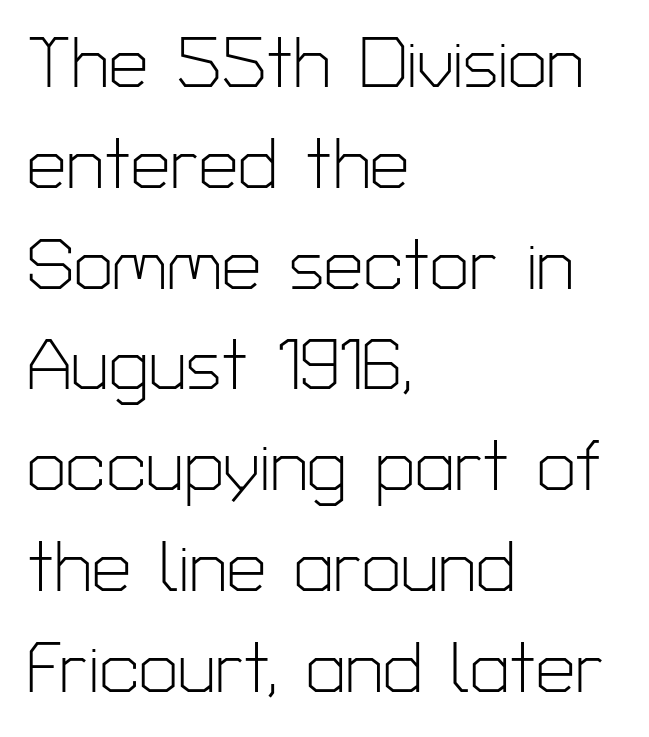
Q: Is the text bold? A: No.
Q: Is the text italic (slanted)? A: No, it is upright.
Q: Is the typeface a serif or a sans-serif typeface? A: Sans-serif.
Q: Is the text underlined? A: No.
Q: How is the paragraph aligned? A: Left-aligned.
Q: Is the spacing between letters normal or unusually wide? A: Normal.
Q: Is the spacing between lines tight, normal or loose? A: Normal.
Q: Width (condensed, normal, or wide)? A: Normal.
Q: Stroke contrast? A: Low.
Q: x-height? A: Medium.
Q: Monospaced? A: No.
